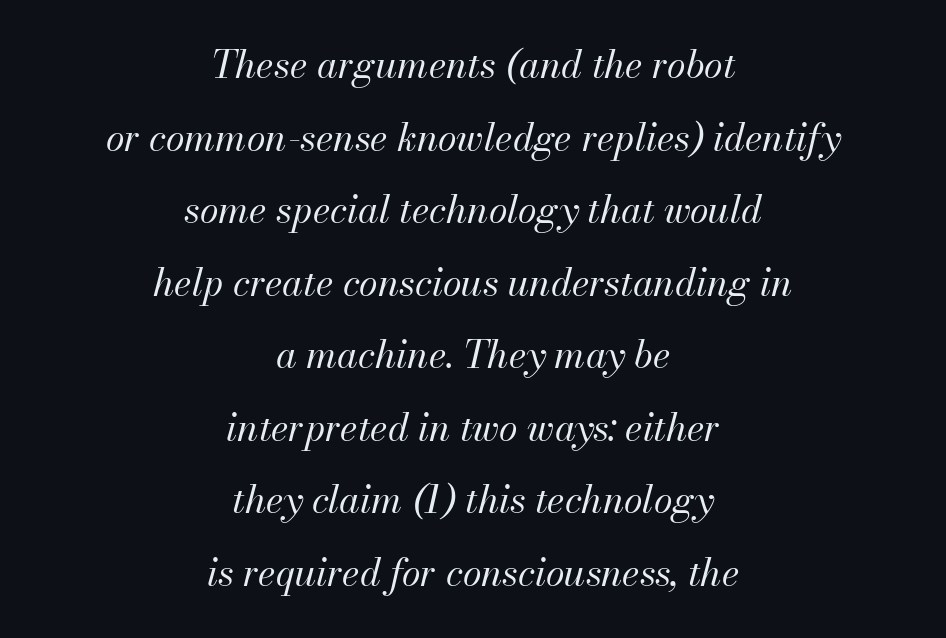
{"italic": "yes", "lean": "right", "slant_degrees": 13, "bold": "no", "weight": "regular", "width": "normal", "stroke_contrast": "medium", "x_height": "small", "monospaced": "no", "underline": "no", "align": "center", "line_spacing": "loose", "line_spacing_ratio": 1.91, "letter_spacing": "normal", "letter_spacing_em": 0.0, "glyph_px": 38}
